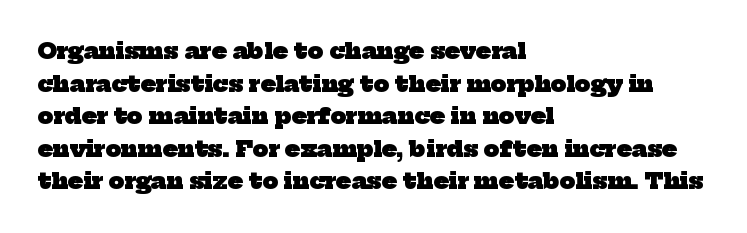
The image shows 22 px bold type; set left-aligned, normal line spacing (1.48x), normal letter spacing, not underlined.
